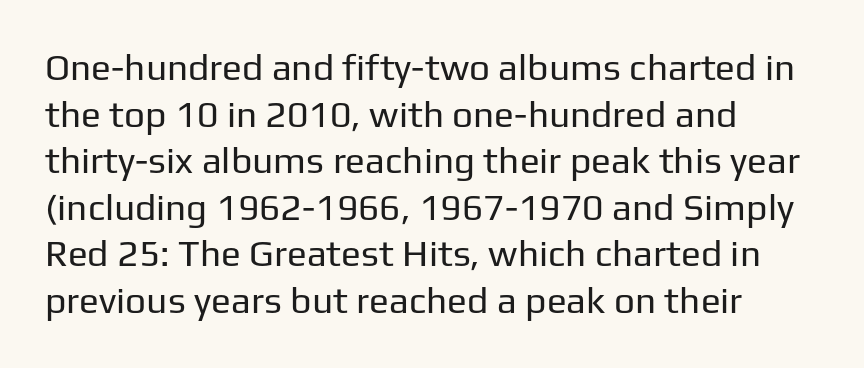
The foot of each line stays bare and open. A typesetter would call this leading conventional body-copy spacing. The horizontal fit of the characters is conventional and even. Each letter keeps its own natural width here, so spacing adapts to shape.
